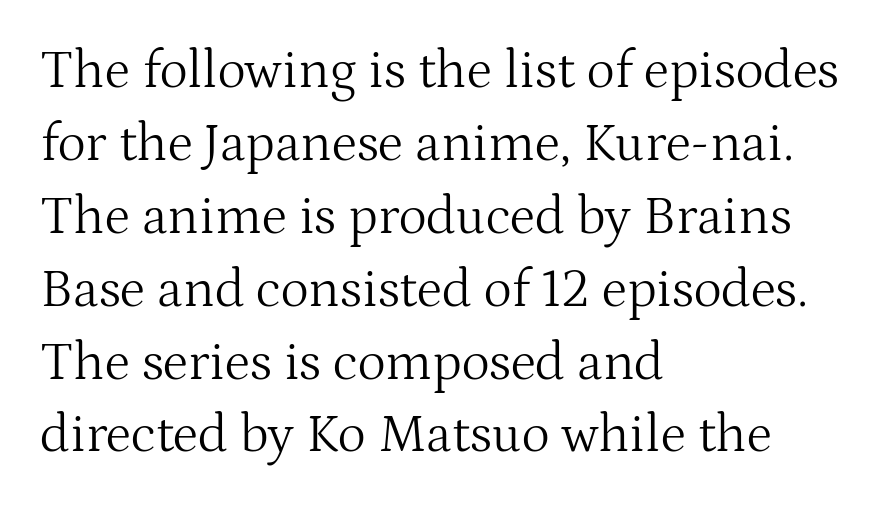
Q: Is the text bold? A: No.
Q: Is the text italic (slanted)? A: No, it is upright.
Q: Is the typeface a serif or a sans-serif typeface? A: Serif.
Q: Is the text underlined? A: No.
Q: How is the paragraph aligned? A: Left-aligned.
Q: Is the spacing between letters normal or unusually wide? A: Normal.
Q: Is the spacing between lines tight, normal or loose? A: Normal.
Q: Width (condensed, normal, or wide)? A: Normal.
Q: Stroke contrast? A: Medium.
Q: x-height? A: Medium.
Q: Monospaced? A: No.
